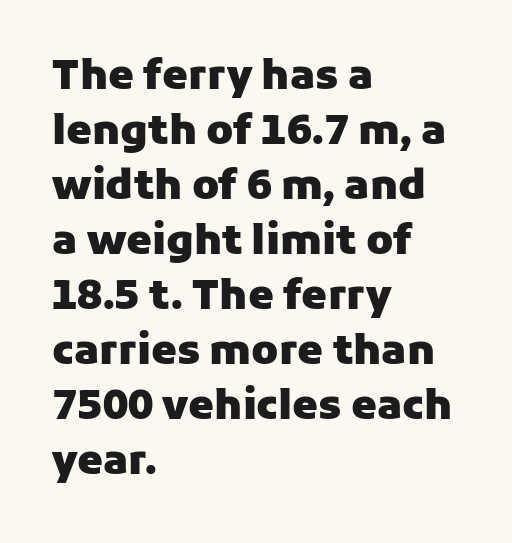
Q: Is the text bold? A: Yes.
Q: Is the text italic (slanted)? A: No, it is upright.
Q: Is the typeface a serif or a sans-serif typeface? A: Sans-serif.
Q: Is the text underlined? A: No.
Q: How is the paragraph aligned? A: Left-aligned.
Q: Is the spacing between letters normal or unusually wide? A: Normal.
Q: Is the spacing between lines tight, normal or loose? A: Normal.
Q: Width (condensed, normal, or wide)? A: Normal.
Q: Stroke contrast? A: Low.
Q: x-height? A: Medium.
Q: Monospaced? A: No.
